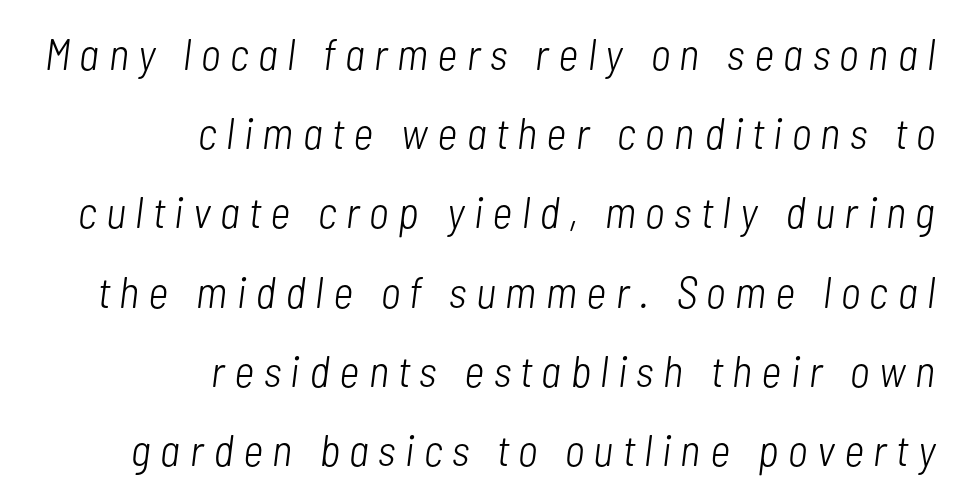
The image shows 44 px light, condensed type, italic (leaning right); set right-aligned, line spacing 1.8x, unusually wide letter spacing (+0.22 em), not underlined; low stroke contrast and a medium x-height.
